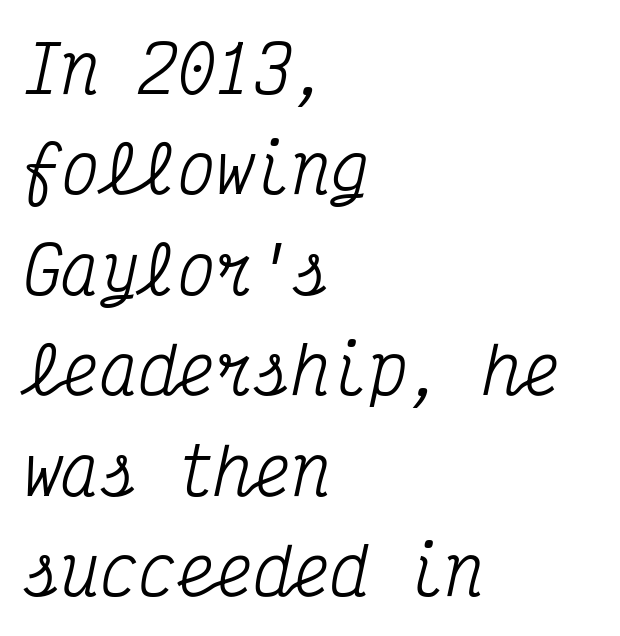
Anything drawn beneath the words? Only blank space. The rendering uses typewriter-style spacing with identical character cells. Regarding serifs, this sample has them. All the whitespace from short lines collects on the right. In terms of posture, this sample is oblique.
